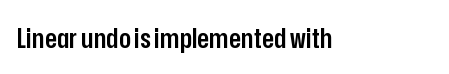
Q: Is the text bold? A: Semi-bold.
Q: Is the text italic (slanted)? A: No, it is upright.
Q: Is the typeface a serif or a sans-serif typeface? A: Sans-serif.
Q: Is the text underlined? A: No.
Q: Is the spacing between letters normal or unusually wide? A: Normal.
Q: Width (condensed, normal, or wide)? A: Condensed.
Q: Stroke contrast? A: Low.
Q: x-height? A: Medium.
Q: Monospaced? A: No.
